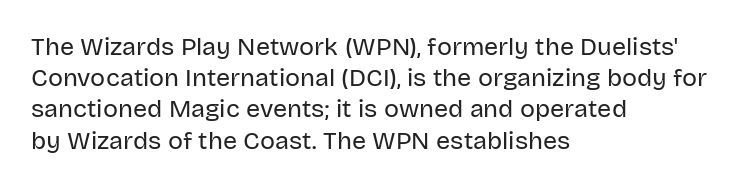
Spacing between characters is what you'd get straight out of the box. Ordinary non-slanted type is in use. The compositor pushed each line to the left boundary. Rows of type keep a routine distance in the vertical direction.
